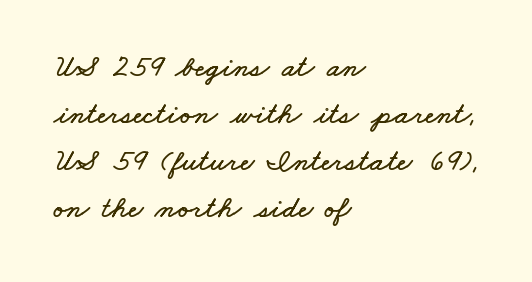
Q: Is the text underlined? A: No.
Q: How is the paragraph aligned? A: Left-aligned.
Q: Is the spacing between letters normal or unusually wide? A: Normal.
Q: Is the spacing between lines tight, normal or loose? A: Normal.
Q: Width (condensed, normal, or wide)? A: Wide.
Q: Stroke contrast? A: Low.
Q: x-height? A: Small.
Q: Monospaced? A: No.
